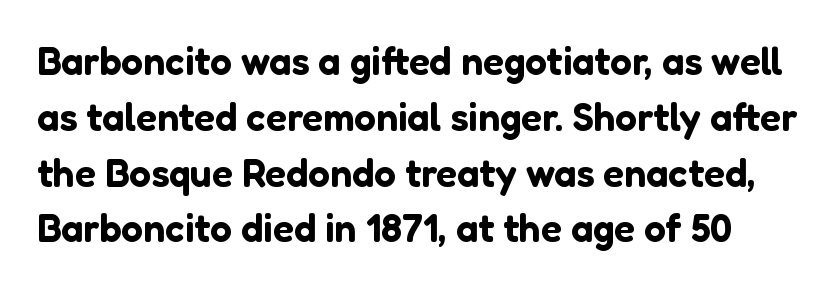
No word sits above an underline. In terms of letterspacing, this is plain default setting. Character widths vary here, with narrow letters taking less room than wide ones. If you measured baseline to baseline, you'd find a middling distance.
